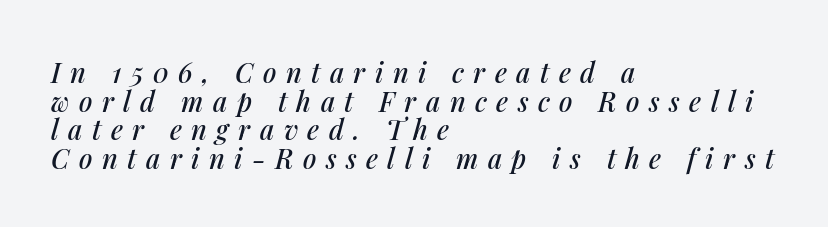
Q: Is the text italic (slanted)? A: Yes, it leans right by about 14 degrees.
Q: Is the text underlined? A: No.
Q: How is the paragraph aligned? A: Left-aligned.
Q: Is the spacing between letters normal or unusually wide? A: Unusually wide.
Q: Is the spacing between lines tight, normal or loose? A: Tight.
